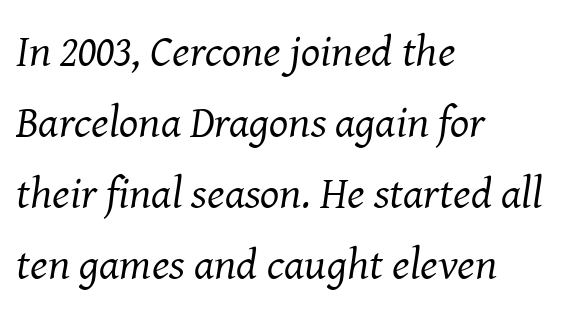
The passage shown is typed in a proportional face where columns would drift. If you drew a ruler down the left edge, every line would touch it. The tracking reads as untouched default to a designer's eye. The specimen reads as italic at a glance. To sum up the face: it has serifs. Heft: none added — not bold.
